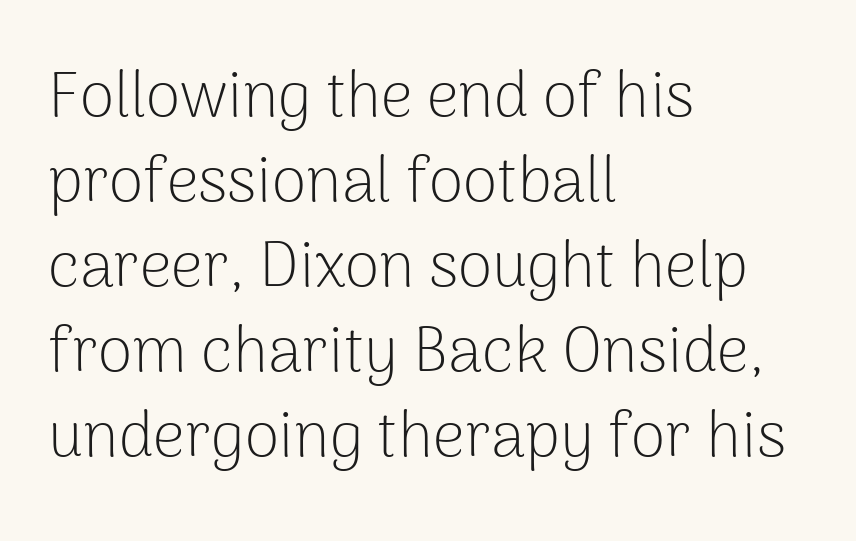
Q: Is the text bold? A: No.
Q: Is the text italic (slanted)? A: No, it is upright.
Q: Is the typeface a serif or a sans-serif typeface? A: Sans-serif.
Q: Is the text underlined? A: No.
Q: How is the paragraph aligned? A: Left-aligned.
Q: Is the spacing between letters normal or unusually wide? A: Normal.
Q: Is the spacing between lines tight, normal or loose? A: Normal.
Q: Width (condensed, normal, or wide)? A: Normal.
Q: Stroke contrast? A: Low.
Q: x-height? A: Medium.
Q: Monospaced? A: No.
